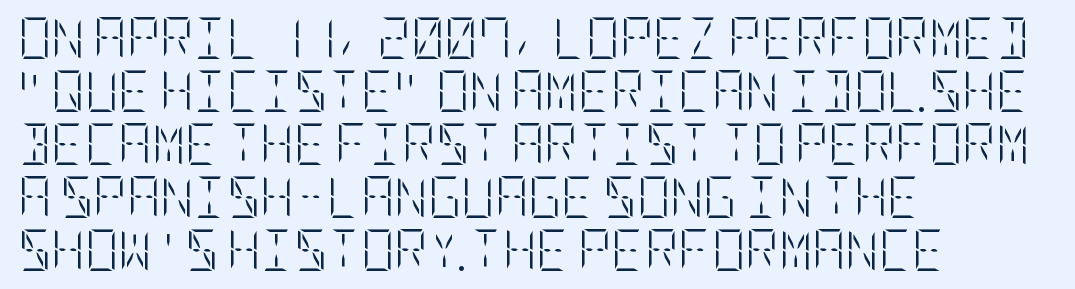
Q: Is the text bold? A: No.
Q: Is the text italic (slanted)? A: No, it is upright.
Q: Is the text underlined? A: No.
Q: How is the paragraph aligned? A: Left-aligned.
Q: Is the spacing between letters normal or unusually wide? A: Normal.
Q: Is the spacing between lines tight, normal or loose? A: Normal.
Q: Width (condensed, normal, or wide)? A: Condensed.
Q: Stroke contrast? A: Low.
Q: x-height? A: Large.
